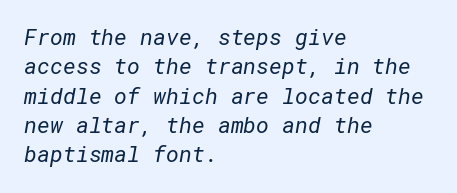
{"bold": "no", "underline": "no", "align": "left", "line_spacing": "normal", "line_spacing_ratio": 1.33, "letter_spacing": "normal", "letter_spacing_em": 0.0, "glyph_px": 22}
